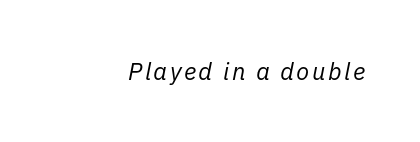
Style check: oblique. The font is comparable to plain body text, perhaps lighter. Just letters on the line, the space beneath them empty.
